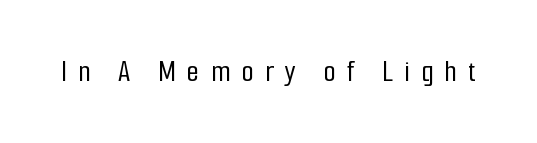
The image shows 32 px condensed sans-serif type, upright; set unusually wide letter spacing (+0.35 em), not underlined; low stroke contrast and a medium x-height.
